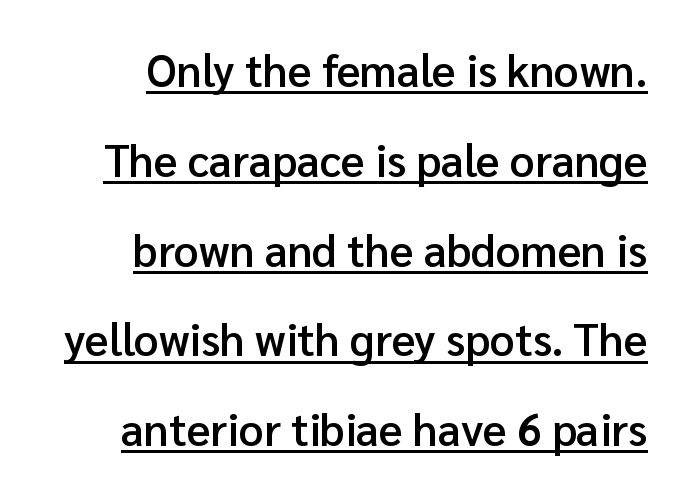
The image shows 44 px semibold sans-serif type, upright; set right-aligned, loose line spacing (2.04x), normal letter spacing, underlined; low stroke contrast and a medium x-height.
